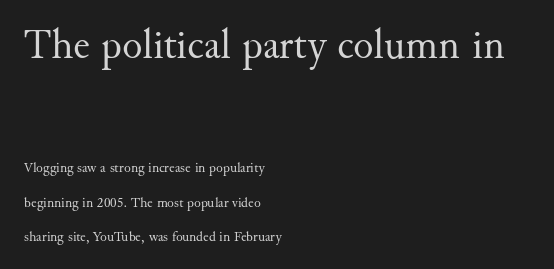
{"serif": "yes", "italic": "no", "bold": "no", "weight": "regular", "width": "normal", "stroke_contrast": "medium", "x_height": "small", "monospaced": "no", "underline": "no", "align": "left", "line_spacing": "loose", "line_spacing_ratio": 2.45, "letter_spacing": "normal", "letter_spacing_em": 0.0, "larger_block": "first", "size_ratio": 3.0, "glyph_px": 42}
